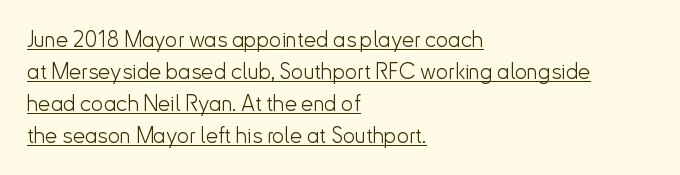
Q: Is the text bold? A: No.
Q: Is the text italic (slanted)? A: No, it is upright.
Q: Is the text underlined? A: Yes.
Q: How is the paragraph aligned? A: Left-aligned.
Q: Is the spacing between letters normal or unusually wide? A: Normal.
Q: Is the spacing between lines tight, normal or loose? A: Normal.
